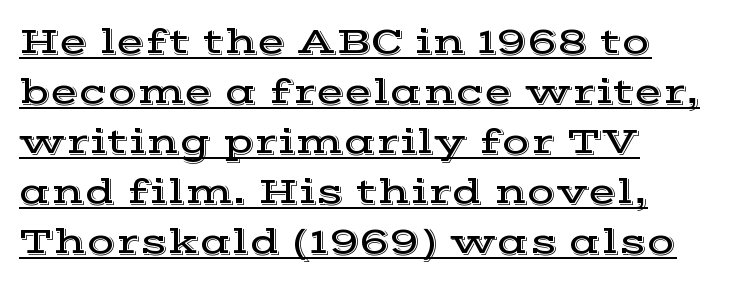
{"serif": "yes", "italic": "no", "width": "wide", "x_height": "medium", "monospaced": "no", "underline": "yes", "align": "left", "line_spacing": "normal", "line_spacing_ratio": 1.35, "letter_spacing": "normal", "letter_spacing_em": 0.0, "glyph_px": 37}
